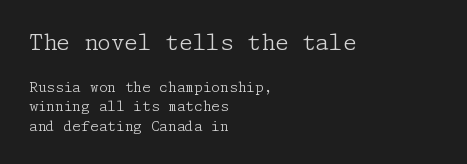
Q: Is the text bold? A: No.
Q: Is the text italic (slanted)? A: No, it is upright.
Q: Is the text underlined? A: No.
Q: How is the paragraph aligned? A: Left-aligned.
Q: Is the spacing between letters normal or unusually wide? A: Normal.
Q: Is the spacing between lines tight, normal or loose? A: Normal.
Q: Which block of text is set in a larger size, the first (top) or the second (bottom)? A: The first (top) one.
